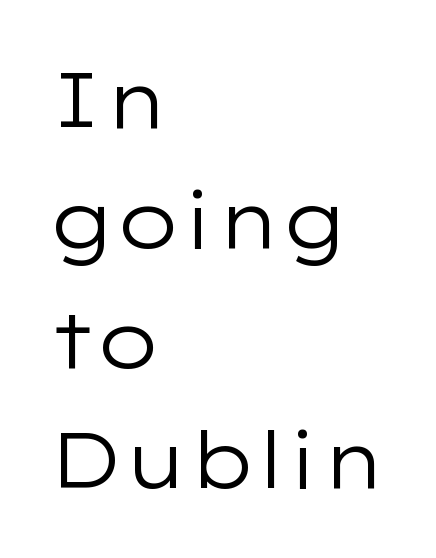
Italic? Not at all — the glyphs are vertical. This sample uses a sans-serif face. Underline: absent. In CSS terms this would be text-align: left. Stems and bowls with no extra thickness — not bold.
